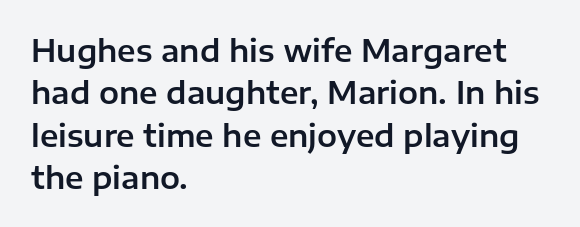
Q: Is the text italic (slanted)? A: No, it is upright.
Q: Is the typeface a serif or a sans-serif typeface? A: Sans-serif.
Q: Is the text underlined? A: No.
Q: How is the paragraph aligned? A: Left-aligned.
Q: Is the spacing between letters normal or unusually wide? A: Normal.
Q: Is the spacing between lines tight, normal or loose? A: Normal.
Q: Width (condensed, normal, or wide)? A: Normal.
Q: Stroke contrast? A: Low.
Q: x-height? A: Medium.
Q: Monospaced? A: No.
